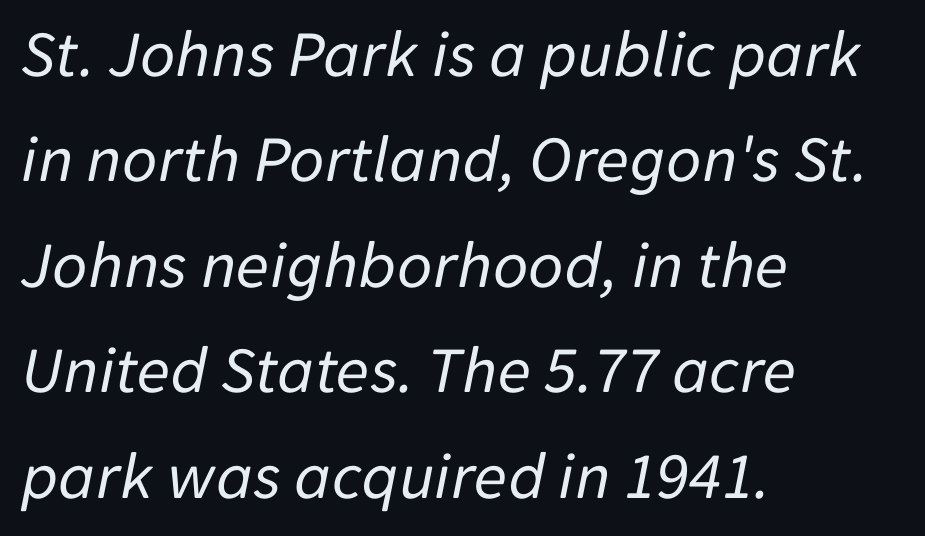
How are the letters spaced? Ordinarily, with no added tracking. Type without underlining. The paragraph has a hard left edge and a soft right edge. Stems here are at most as thick as an everyday book face. Spacing verdict: proportional, widths tailored to each character.
